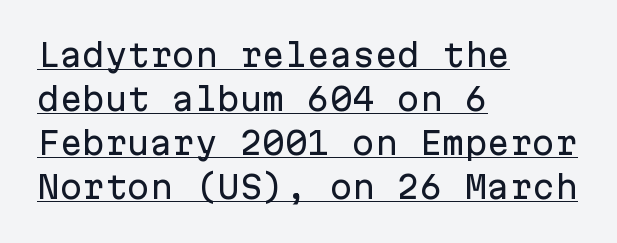
Q: Is the text italic (slanted)? A: No, it is upright.
Q: Is the typeface a serif or a sans-serif typeface? A: Sans-serif.
Q: Is the text underlined? A: Yes.
Q: How is the paragraph aligned? A: Left-aligned.
Q: Is the spacing between letters normal or unusually wide? A: Normal.
Q: Is the spacing between lines tight, normal or loose? A: Normal.
Q: Width (condensed, normal, or wide)? A: Normal.
Q: Stroke contrast? A: Low.
Q: x-height? A: Medium.
Q: Monospaced? A: Yes.
